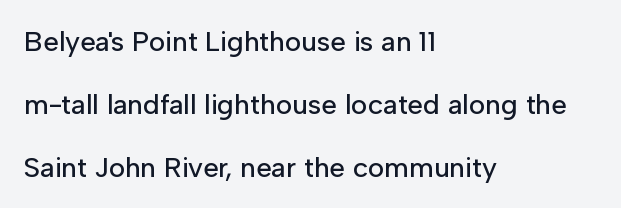
Q: Is the text italic (slanted)? A: No, it is upright.
Q: Is the typeface a serif or a sans-serif typeface? A: Sans-serif.
Q: Is the text underlined? A: No.
Q: How is the paragraph aligned? A: Left-aligned.
Q: Is the spacing between letters normal or unusually wide? A: Normal.
Q: Is the spacing between lines tight, normal or loose? A: Loose.
Q: Width (condensed, normal, or wide)? A: Normal.
Q: Stroke contrast? A: Low.
Q: x-height? A: Medium.
Q: Monospaced? A: No.
